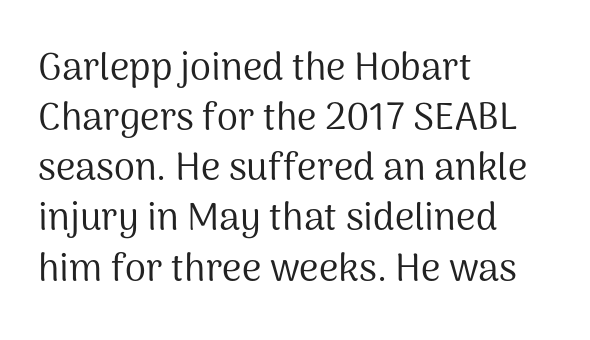
The image shows 38 px regular-weight sans-serif type, upright; set left-aligned, normal line spacing (1.32x), normal letter spacing, not underlined; medium stroke contrast and a medium x-height.
